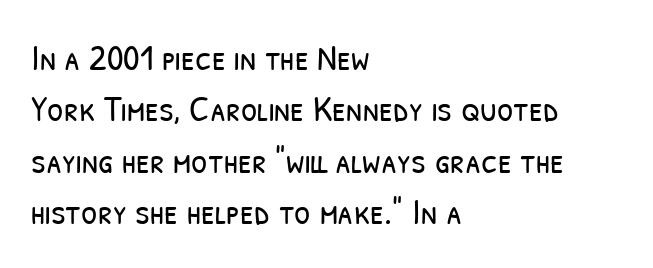
Q: Is the text bold? A: No.
Q: Is the typeface a serif or a sans-serif typeface? A: Sans-serif.
Q: Is the text underlined? A: No.
Q: How is the paragraph aligned? A: Left-aligned.
Q: Is the spacing between letters normal or unusually wide? A: Normal.
Q: Is the spacing between lines tight, normal or loose? A: Normal.
Q: Width (condensed, normal, or wide)? A: Condensed.
Q: Stroke contrast? A: Low.
Q: x-height? A: Medium.
Q: Monospaced? A: No.
